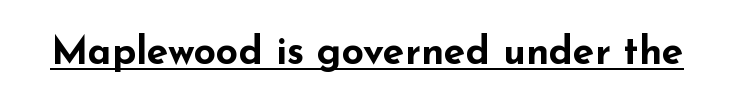
Every letter is thick-stroked: bold, no question. Standard letterfit; no display-style spreading of the glyphs. Emphasis is given by a line drawn under the lettering. Is this a sans? Yes — the strokes have no serifs. The letters stand straight up with perfectly vertical stems.
